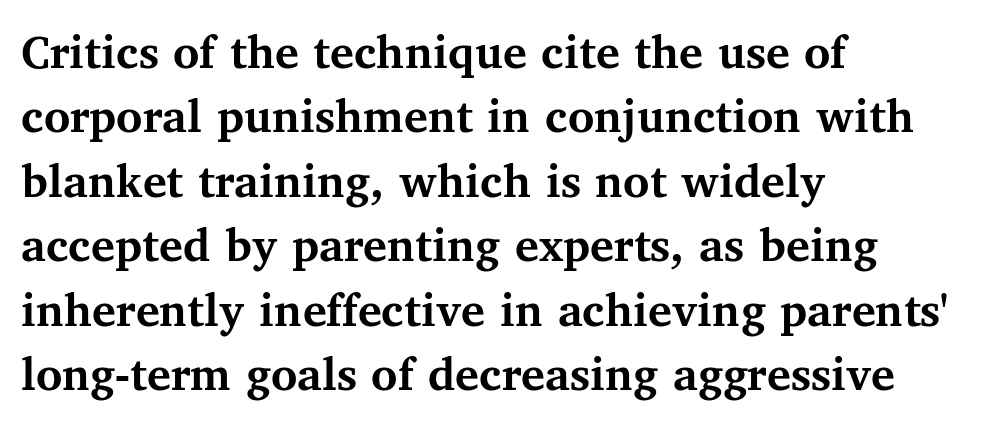
A student would call this left alignment; a typographer would say flush left, rag right. Each glyph is drawn with heavy, bold strokes. You could not count columns in this text — the font is proportionally spaced. You can tell it's not italic because the verticals are truly vertical. Letter spacing: default.
